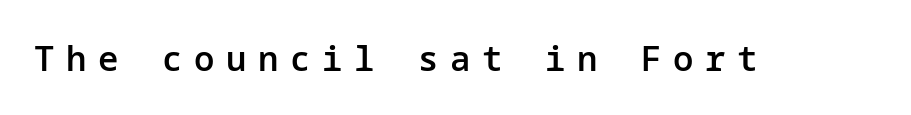
{"serif": "no", "italic": "no", "bold": "semi", "weight": "semibold", "width": "normal", "stroke_contrast": "low", "x_height": "medium", "underline": "no", "letter_spacing": "wide", "letter_spacing_em": 0.34, "glyph_px": 34}
